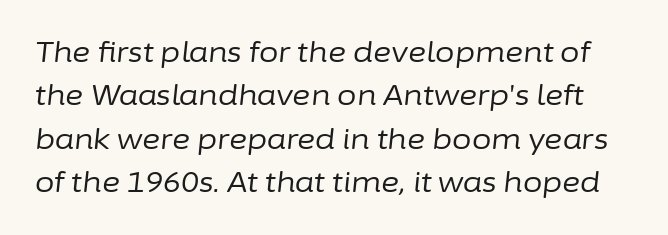
{"italic": "yes", "lean": "right", "slant_degrees": 6, "bold": "no", "weight": "regular", "width": "normal", "stroke_contrast": "low", "x_height": "medium", "monospaced": "no", "underline": "no", "line_spacing": "normal", "line_spacing_ratio": 1.55, "letter_spacing": "normal", "letter_spacing_em": 0.0, "glyph_px": 28}
